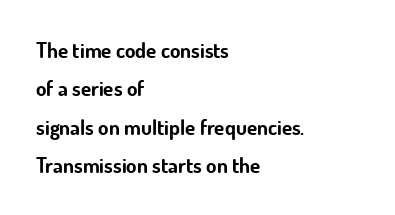
Q: Is the text bold? A: Yes.
Q: Is the text italic (slanted)? A: No, it is upright.
Q: Is the text underlined? A: No.
Q: How is the paragraph aligned? A: Left-aligned.
Q: Is the spacing between letters normal or unusually wide? A: Normal.
